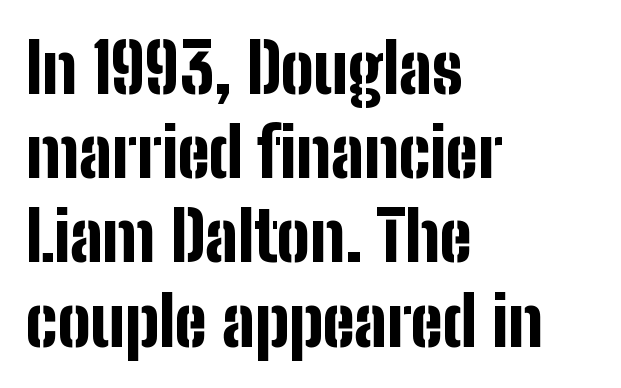
Q: Is the text bold? A: Yes.
Q: Is the text italic (slanted)? A: No, it is upright.
Q: Is the typeface a serif or a sans-serif typeface? A: Sans-serif.
Q: Is the text underlined? A: No.
Q: How is the paragraph aligned? A: Left-aligned.
Q: Is the spacing between letters normal or unusually wide? A: Normal.
Q: Width (condensed, normal, or wide)? A: Condensed.
Q: Stroke contrast? A: Low.
Q: x-height? A: Medium.
Q: Monospaced? A: No.
